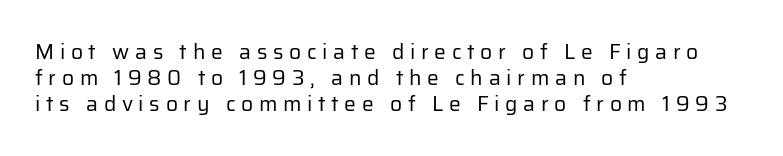
{"italic": "no", "bold": "no", "underline": "no", "align": "left", "line_spacing_ratio": 1.23, "letter_spacing": "wide", "letter_spacing_em": 0.27, "glyph_px": 21}
